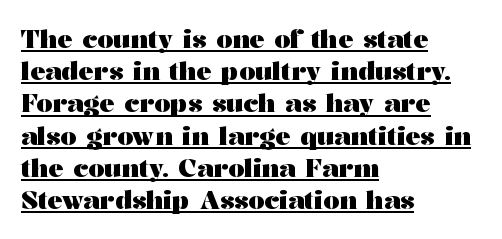
Horizontal alignment here is leftward, the default for most running prose. The lettering stays uniformly vertical, giving the passage a roman look. A continuous stroke trails under the words, as in a hyperlink. Heft: maximum for text — a bold.
